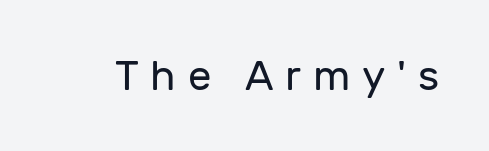
The image shows 42 px regular-weight sans-serif type, upright; set unusually wide letter spacing (+0.28 em), not underlined; low stroke contrast and a medium x-height.
